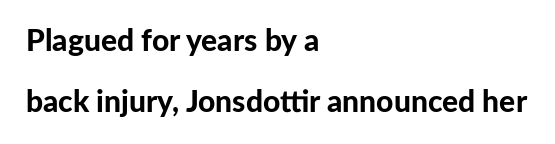
{"serif": "no", "italic": "no", "bold": "yes", "weight": "bold", "width": "normal", "stroke_contrast": "low", "x_height": "medium", "monospaced": "no", "underline": "no", "align": "left", "line_spacing": "loose", "line_spacing_ratio": 2.03, "letter_spacing": "normal", "letter_spacing_em": 0.0, "glyph_px": 30}
